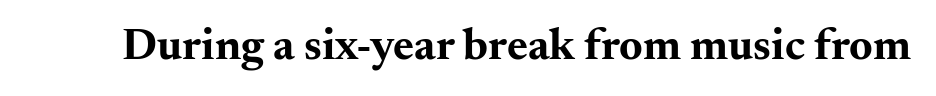
The image shows 45 px bold, wide serif type, upright; set normal letter spacing, not underlined; medium stroke contrast and a small x-height.
